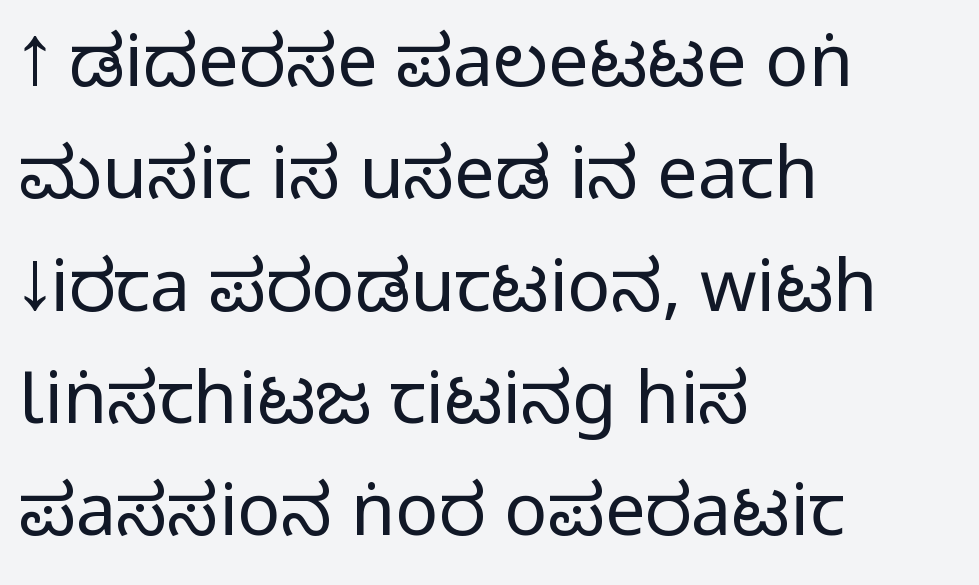
No italicization has been applied; the sample stays upright. Do the characters align in a grid? No, the font is proportional. Grotesque or geometric, the face here clearly has no serifs. Nobody drew a line under any word here.
